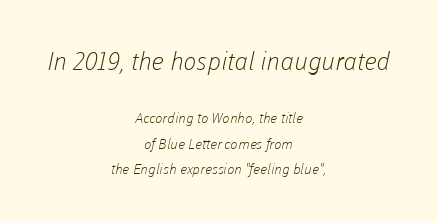
The image shows 25 px text type; set centered, line spacing 1.81x, normal letter spacing, not underlined; the first (top) block is 1.79x larger.
